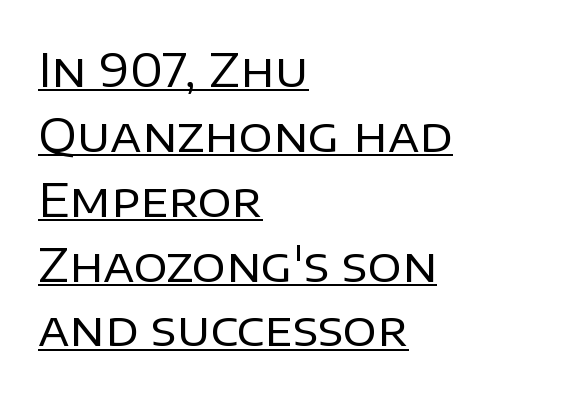
The image shows 47 px regular-weight sans-serif type, upright; set left-aligned, normal line spacing (1.38x), normal letter spacing, underlined; low stroke contrast and a large x-height.
